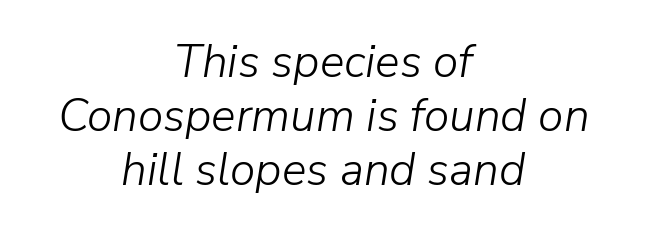
The image shows 46 px light type, italic (leaning right); set centered, line spacing 1.17x, normal letter spacing, not underlined; low stroke contrast and a medium x-height.
